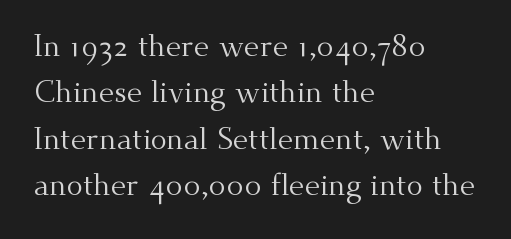
Q: Is the text bold? A: No.
Q: Is the text italic (slanted)? A: No, it is upright.
Q: Is the typeface a serif or a sans-serif typeface? A: Serif.
Q: Is the text underlined? A: No.
Q: How is the paragraph aligned? A: Left-aligned.
Q: Is the spacing between letters normal or unusually wide? A: Normal.
Q: Is the spacing between lines tight, normal or loose? A: Normal.
Q: Width (condensed, normal, or wide)? A: Normal.
Q: Stroke contrast? A: Medium.
Q: x-height? A: Small.
Q: Monospaced? A: No.
